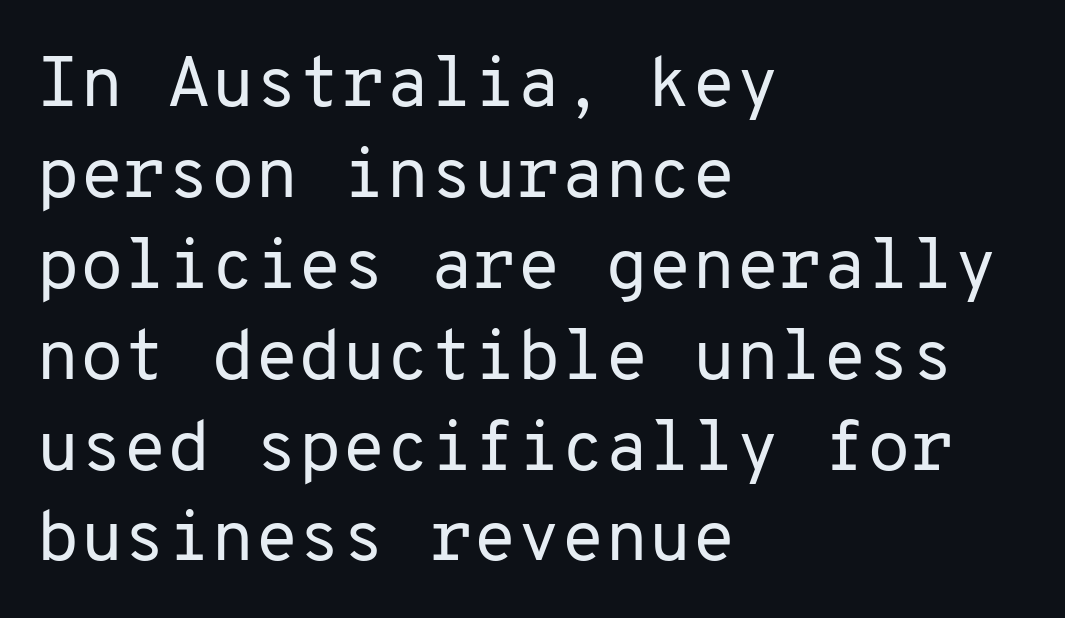
The typeface has the unassuming heft of standard copy or less. Here the glyphs are tracked normally, forming tight word shapes. Unmarked baselines from the first word to the last. The rag falls on the right side of this text block. Regular leading. Every character here occupies the same horizontal width, giving the sample a typewriter-like rhythm.
